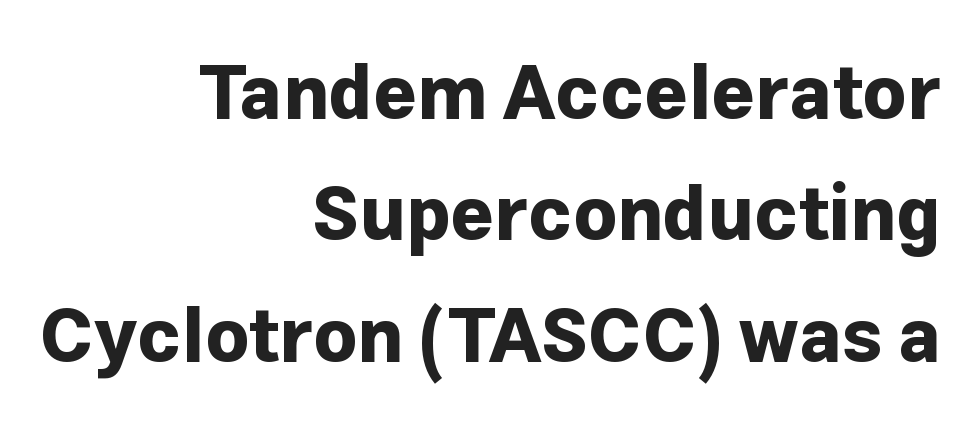
Q: Is the text bold? A: Yes.
Q: Is the text italic (slanted)? A: No, it is upright.
Q: Is the typeface a serif or a sans-serif typeface? A: Sans-serif.
Q: Is the text underlined? A: No.
Q: How is the paragraph aligned? A: Right-aligned.
Q: Is the spacing between letters normal or unusually wide? A: Normal.
Q: Is the spacing between lines tight, normal or loose? A: Normal.
Q: Width (condensed, normal, or wide)? A: Normal.
Q: Stroke contrast? A: Low.
Q: x-height? A: Medium.
Q: Monospaced? A: No.
